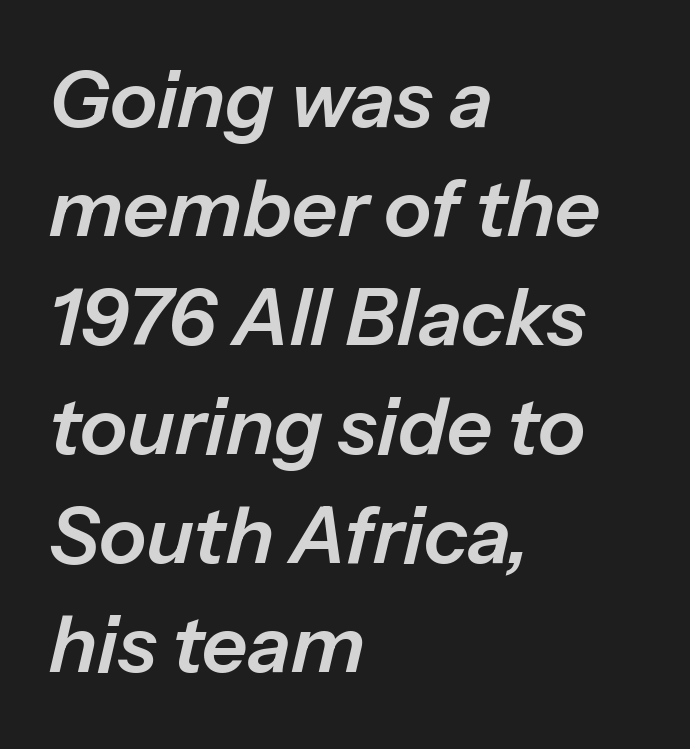
The image shows 79 px text type, italic (leaning right); set left-aligned, normal line spacing (1.38x), normal letter spacing, not underlined; low stroke contrast and a medium x-height.
